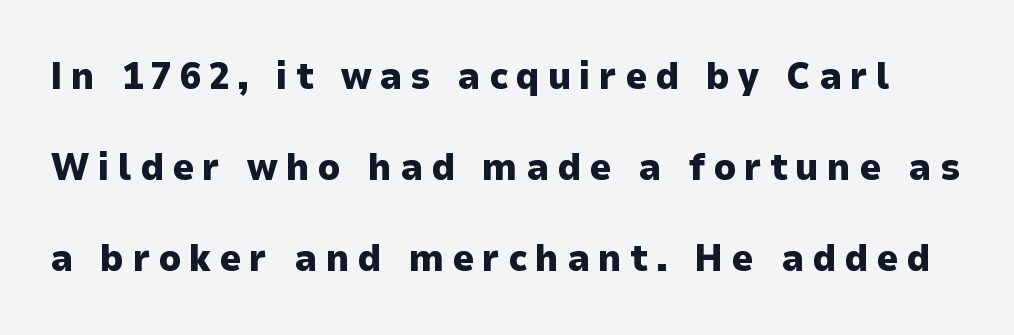
Letter spacing: wide. Strokes here are thick enough to call this a true bold. The type sits square on the baseline with zero lean. In terms of leading, this rendering errs on the spacious side. Beneath every word, the page is bare.
